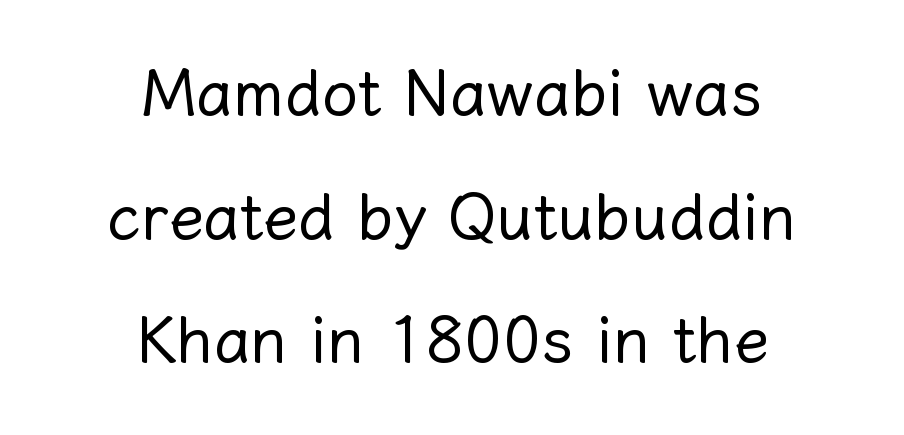
Q: Is the text bold? A: No.
Q: Is the text italic (slanted)? A: No, it is upright.
Q: Is the text underlined? A: No.
Q: How is the paragraph aligned? A: Centered.
Q: Is the spacing between letters normal or unusually wide? A: Normal.
Q: Is the spacing between lines tight, normal or loose? A: Loose.
Q: Width (condensed, normal, or wide)? A: Normal.
Q: Stroke contrast? A: Low.
Q: x-height? A: Medium.
Q: Monospaced? A: No.
